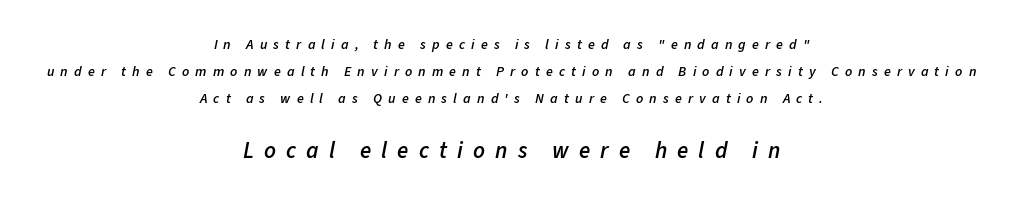
Top chunk: small. Bottom chunk: large. This rendering uses center alignment, leaving both contours irregular but symmetric. Words appear elongated and porous because spacing is wide. Honestly, there is no underline to notice here at all.
